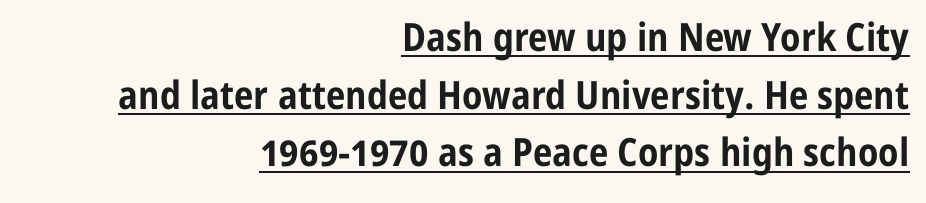
Q: Is the text bold? A: Yes.
Q: Is the text italic (slanted)? A: No, it is upright.
Q: Is the typeface a serif or a sans-serif typeface? A: Sans-serif.
Q: Is the text underlined? A: Yes.
Q: How is the paragraph aligned? A: Right-aligned.
Q: Is the spacing between letters normal or unusually wide? A: Normal.
Q: Is the spacing between lines tight, normal or loose? A: Normal.
Q: Width (condensed, normal, or wide)? A: Condensed.
Q: Stroke contrast? A: Low.
Q: x-height? A: Medium.
Q: Monospaced? A: No.
